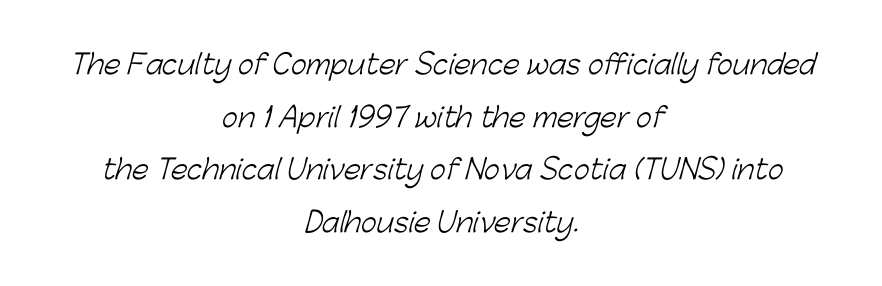
The image shows 27 px text type; set centered, loose line spacing (1.95x), normal letter spacing, not underlined.
